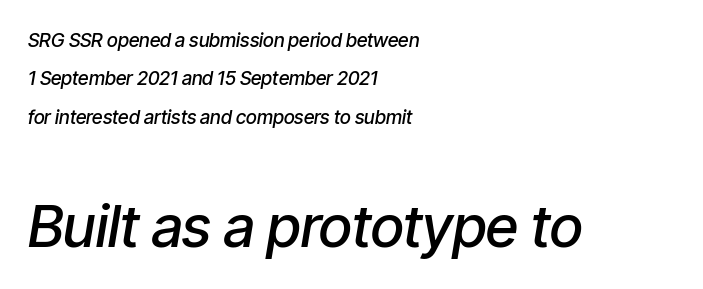
Q: Is the text bold? A: Semi-bold.
Q: Is the text italic (slanted)? A: Yes, it leans right by about 9 degrees.
Q: Is the text underlined? A: No.
Q: How is the paragraph aligned? A: Left-aligned.
Q: Is the spacing between letters normal or unusually wide? A: Normal.
Q: Is the spacing between lines tight, normal or loose? A: Loose.
Q: Which block of text is set in a larger size, the first (top) or the second (bottom)? A: The second (bottom) one.
Q: Width (condensed, normal, or wide)? A: Condensed.
Q: Stroke contrast? A: Low.
Q: x-height? A: Medium.
Q: Monospaced? A: No.
